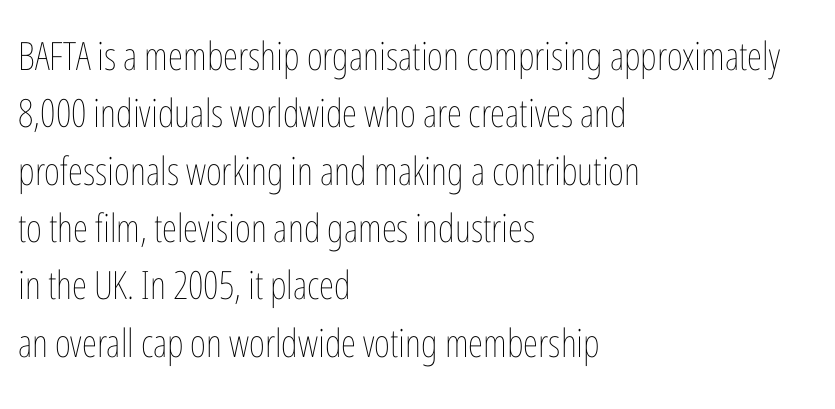
{"italic": "no", "bold": "no", "weight": "thin", "width": "condensed", "stroke_contrast": "low", "x_height": "medium", "monospaced": "no", "underline": "no", "align": "left", "line_spacing": "normal", "line_spacing_ratio": 1.47, "letter_spacing": "normal", "letter_spacing_em": 0.0, "glyph_px": 39}
